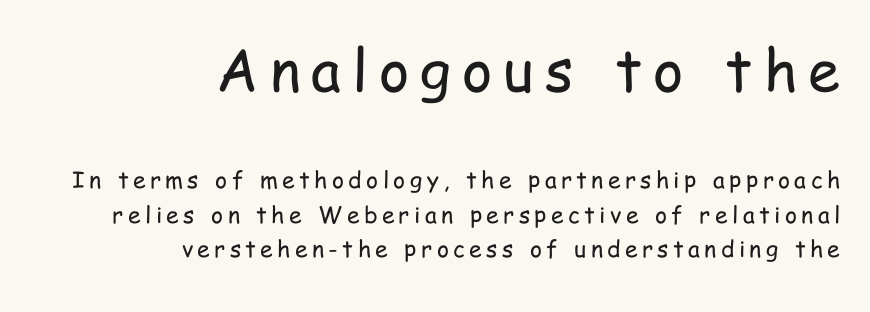
{"serif": "no", "italic": "no", "bold": "no", "weight": "regular", "width": "condensed", "stroke_contrast": "low", "x_height": "medium", "monospaced": "no", "underline": "no", "align": "right", "line_spacing": "normal", "line_spacing_ratio": 1.51, "larger_block": "first", "size_ratio": 2.52, "glyph_px": 58}
